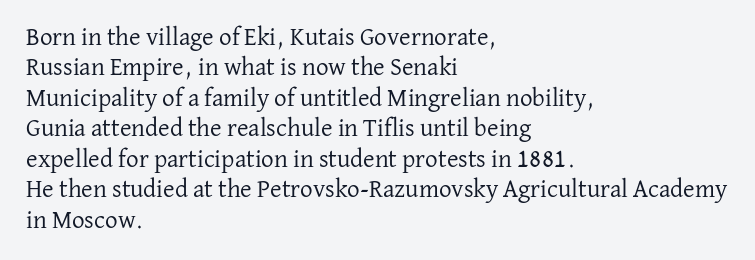
Nope, not italic — everything's standing straight. Only glyphs here, with clear space below each row. Leftover space on each line is placed entirely after the last word. The gaps between neighbouring characters are ordinary and unremarkable. A light-to-regular cut is what we see here.
